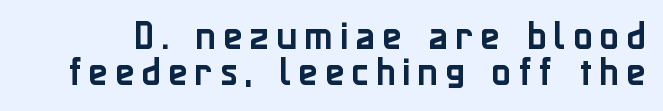
What kind of face is this? One without serifs — a sans. The foot of each line stays bare and open. This sample has the flowing, uneven cadence of proportional lettering. Notice how descenders almost collide with the ascenders below — that's tight leading. Upright lettering throughout. The passage shown has open, widely tracked lettering throughout.
